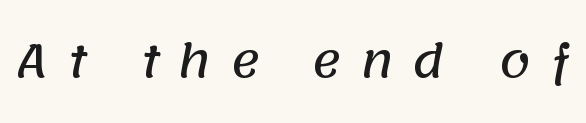
Q: Is the typeface a serif or a sans-serif typeface? A: Sans-serif.
Q: Is the text underlined? A: No.
Q: Is the spacing between letters normal or unusually wide? A: Unusually wide.
Q: Width (condensed, normal, or wide)? A: Normal.
Q: Stroke contrast? A: Low.
Q: x-height? A: Large.
Q: Monospaced? A: No.
